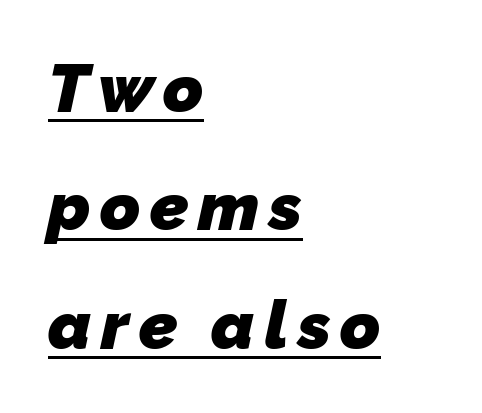
The image shows 68 px heavy sans-serif type; set left-aligned, line spacing 1.74x, underlined; low stroke contrast and a medium x-height.
